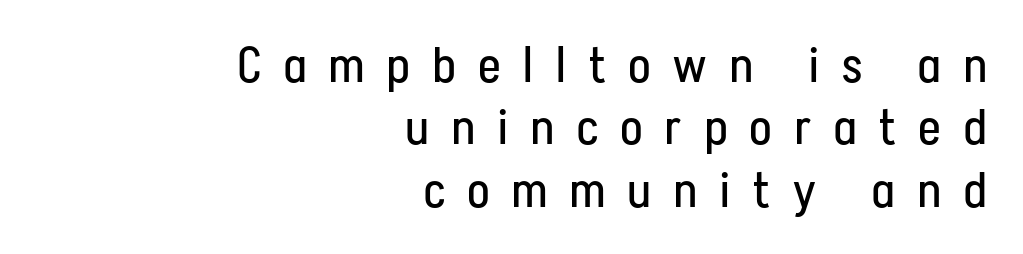
{"serif": "no", "italic": "no", "bold": "no", "weight": "regular", "width": "condensed", "stroke_contrast": "low", "x_height": "medium", "monospaced": "no", "underline": "no", "align": "right", "line_spacing": "normal", "line_spacing_ratio": 1.25, "letter_spacing": "wide", "letter_spacing_em": 0.47, "glyph_px": 50}
